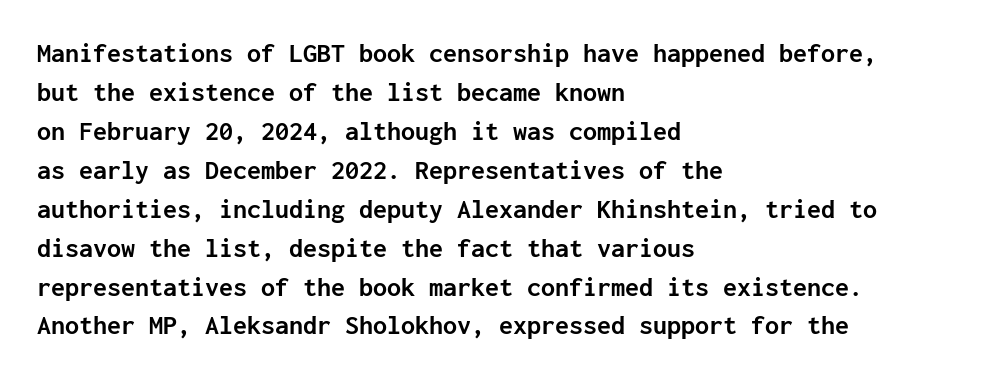
Vertical spacing — default. The characters look thick and weighty, a clear bold. Each letter's strokes conclude bluntly, with no projecting serifs. Underline: absent. The lettering holds an erect, upright posture throughout. The rendering uses typewriter-style spacing with identical character cells.
